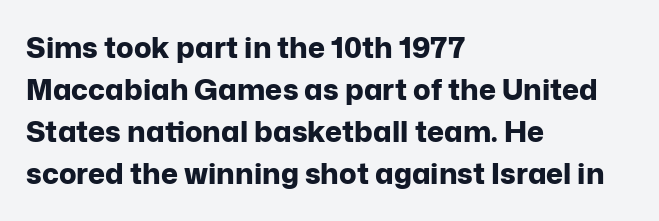
The string is rendered with underlining switched off. Strokes here are thick enough to call this a true bold. Each letter keeps its own natural width here, so spacing adapts to shape. One glance says typical: line gaps are just what's usual.
